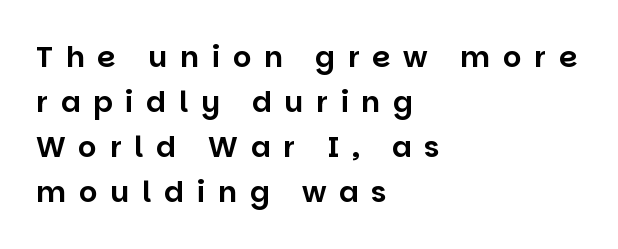
{"serif": "no", "italic": "no", "width": "normal", "stroke_contrast": "low", "x_height": "large", "monospaced": "no", "underline": "no", "align": "left", "line_spacing": "normal", "line_spacing_ratio": 1.55, "letter_spacing": "wide", "letter_spacing_em": 0.44, "glyph_px": 29}
